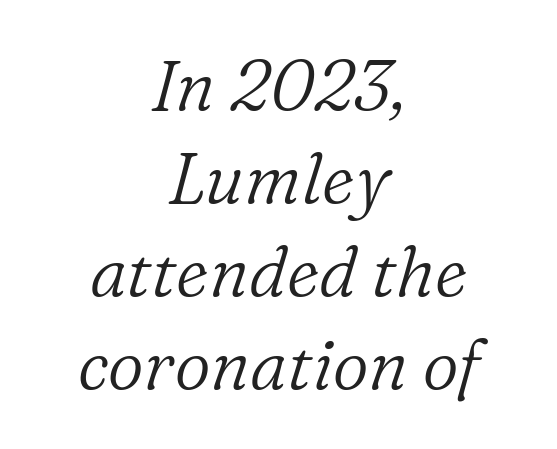
Looks like regular typesetting: each glyph gets only the width it needs. The passage shown is typeset with a serif family. Plain, unruled lines of type. The lines are quadded center. The text carries the slant typical of an italic or oblique font. A typesetter would call this zero additional tracking.
